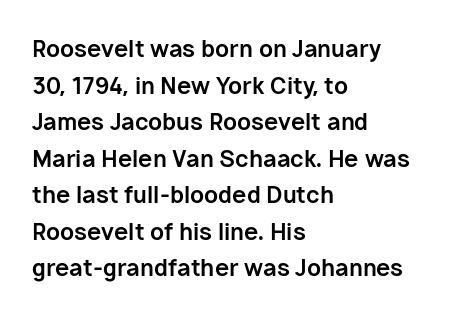
{"italic": "no", "bold": "yes", "underline": "no", "align": "left", "line_spacing": "normal", "line_spacing_ratio": 1.59, "letter_spacing": "normal", "letter_spacing_em": 0.0, "glyph_px": 23}
